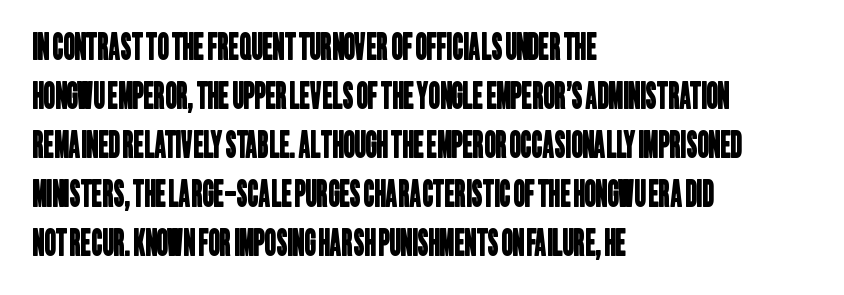
Q: Is the typeface a serif or a sans-serif typeface? A: Sans-serif.
Q: Is the text underlined? A: No.
Q: How is the paragraph aligned? A: Left-aligned.
Q: Is the spacing between letters normal or unusually wide? A: Normal.
Q: Is the spacing between lines tight, normal or loose? A: Normal.
Q: Width (condensed, normal, or wide)? A: Condensed.
Q: Stroke contrast? A: Low.
Q: x-height? A: Large.
Q: Monospaced? A: No.
